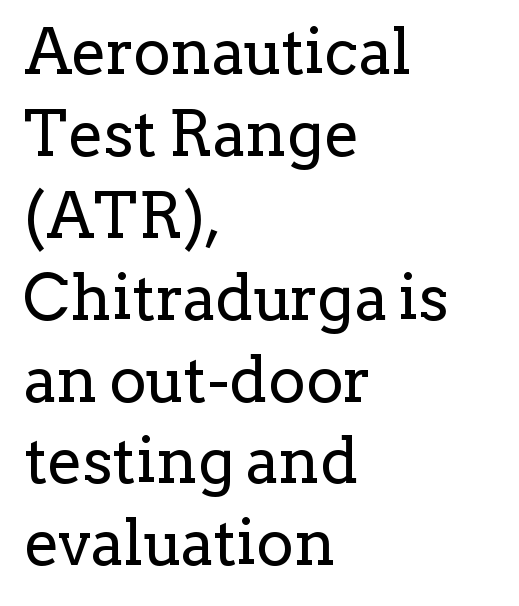
Q: Is the text bold? A: No.
Q: Is the text italic (slanted)? A: No, it is upright.
Q: Is the typeface a serif or a sans-serif typeface? A: Serif.
Q: Is the text underlined? A: No.
Q: How is the paragraph aligned? A: Left-aligned.
Q: Is the spacing between letters normal or unusually wide? A: Normal.
Q: Is the spacing between lines tight, normal or loose? A: Normal.
Q: Width (condensed, normal, or wide)? A: Normal.
Q: Stroke contrast? A: Low.
Q: x-height? A: Medium.
Q: Monospaced? A: No.
